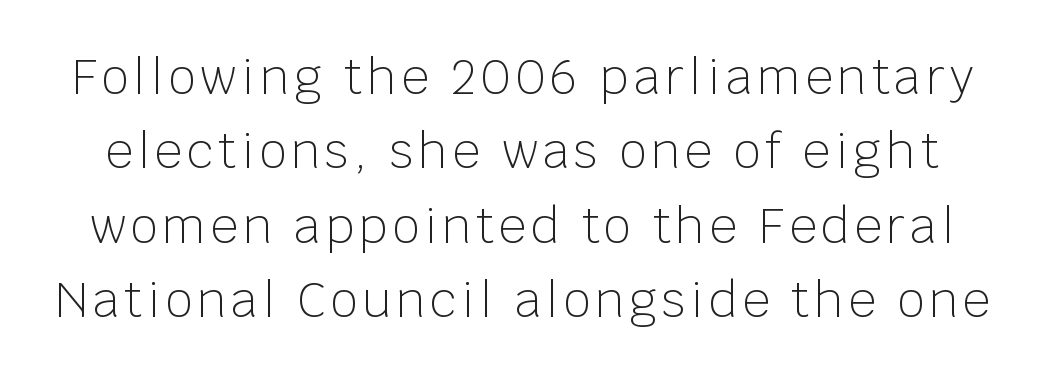
The image shows 48 px light sans-serif type, upright; set normal line spacing (1.55x), not underlined; low stroke contrast and a large x-height.
